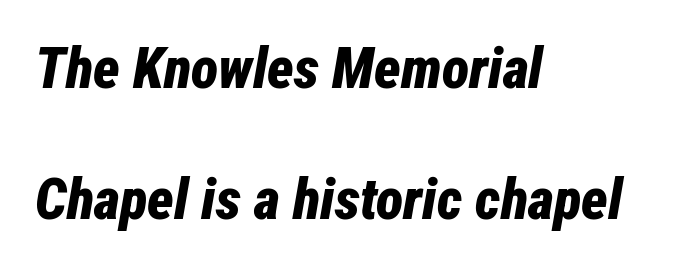
Q: Is the text bold? A: Yes.
Q: Is the text italic (slanted)? A: Yes, it leans right by about 12 degrees.
Q: Is the text underlined? A: No.
Q: How is the paragraph aligned? A: Left-aligned.
Q: Is the spacing between letters normal or unusually wide? A: Normal.
Q: Is the spacing between lines tight, normal or loose? A: Loose.
Q: Width (condensed, normal, or wide)? A: Condensed.
Q: Stroke contrast? A: Low.
Q: x-height? A: Medium.
Q: Monospaced? A: No.
